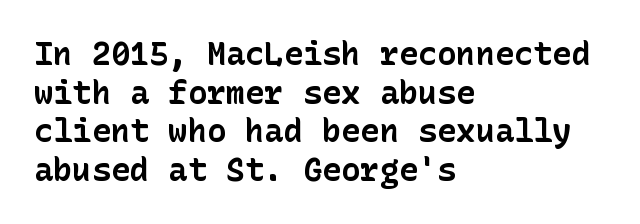
The image shows 32 px bold sans-serif type, upright; set left-aligned, line spacing 1.21x, normal letter spacing, not underlined; low stroke contrast and a medium x-height.
